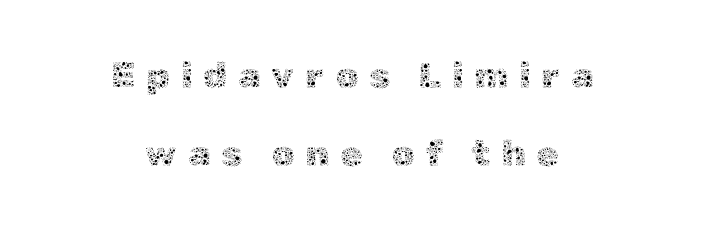
The image shows 37 px thin type, upright; set centered, loose line spacing (2.12x), unusually wide letter spacing (+0.28 em), not underlined; a medium x-height.
